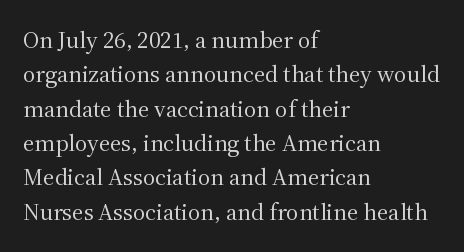
Q: Is the text bold? A: No.
Q: Is the text italic (slanted)? A: No, it is upright.
Q: Is the text underlined? A: No.
Q: How is the paragraph aligned? A: Left-aligned.
Q: Is the spacing between letters normal or unusually wide? A: Normal.
Q: Is the spacing between lines tight, normal or loose? A: Normal.
